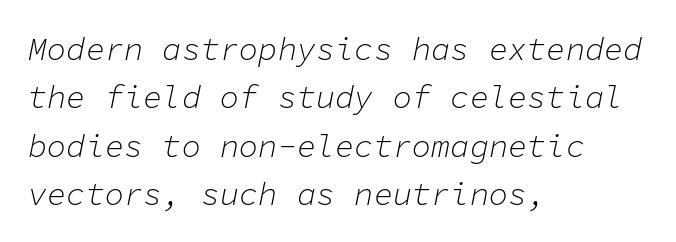
Q: Is the text bold? A: No.
Q: Is the text italic (slanted)? A: Yes, it leans right by about 11 degrees.
Q: Is the text underlined? A: No.
Q: How is the paragraph aligned? A: Left-aligned.
Q: Is the spacing between letters normal or unusually wide? A: Normal.
Q: Is the spacing between lines tight, normal or loose? A: Normal.
Q: Width (condensed, normal, or wide)? A: Normal.
Q: Stroke contrast? A: Low.
Q: x-height? A: Medium.
Q: Monospaced? A: Yes.
